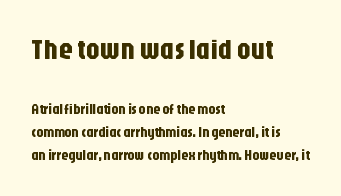
Check under the words: just untouched page. Caption: standard tracking, unaltered. Grotesque or geometric, the face here clearly has no serifs. Whoever set this made the first block the dominant, larger element. A typesetter would call this proportional, since set widths differ per character. In terms of leading, this rendering sits right in the middle.
